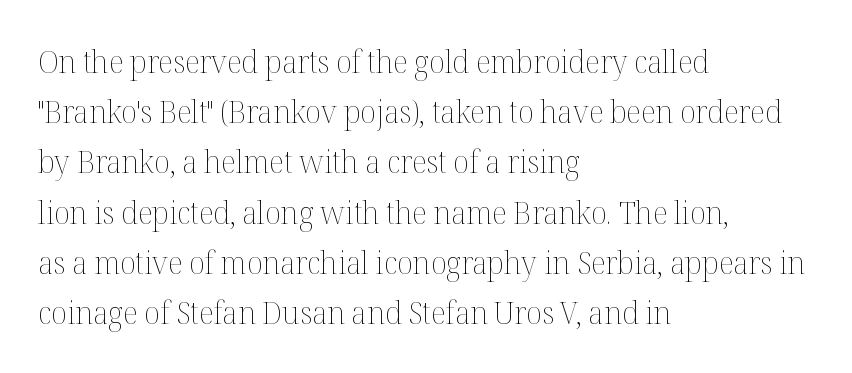
The image shows 32 px thin type, upright; set left-aligned, normal line spacing (1.57x), normal letter spacing, not underlined; medium stroke contrast and a medium x-height.
